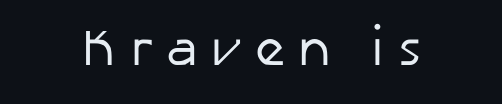
The image shows 51 px regular-weight sans-serif type, upright; set centered, unusually wide letter spacing (+0.27 em), not underlined; low stroke contrast and a medium x-height.
